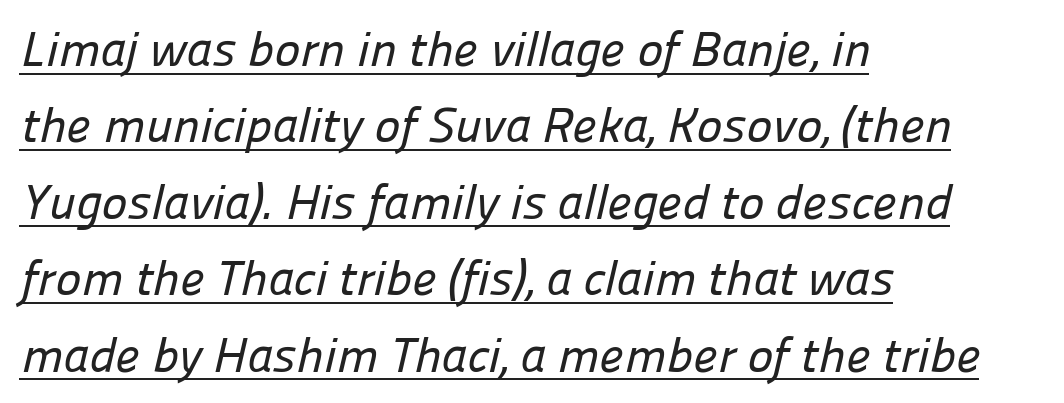
Q: Is the typeface a serif or a sans-serif typeface? A: Sans-serif.
Q: Is the text underlined? A: Yes.
Q: How is the paragraph aligned? A: Left-aligned.
Q: Is the spacing between letters normal or unusually wide? A: Normal.
Q: Is the spacing between lines tight, normal or loose? A: Normal.
Q: Width (condensed, normal, or wide)? A: Normal.
Q: Stroke contrast? A: Low.
Q: x-height? A: Medium.
Q: Monospaced? A: No.
